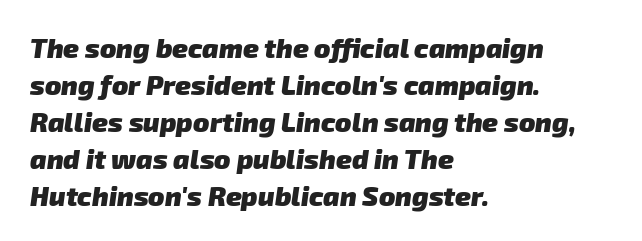
{"bold": "yes", "underline": "no", "align": "left", "line_spacing": "normal", "line_spacing_ratio": 1.37, "letter_spacing": "normal", "letter_spacing_em": 0.0, "glyph_px": 27}
